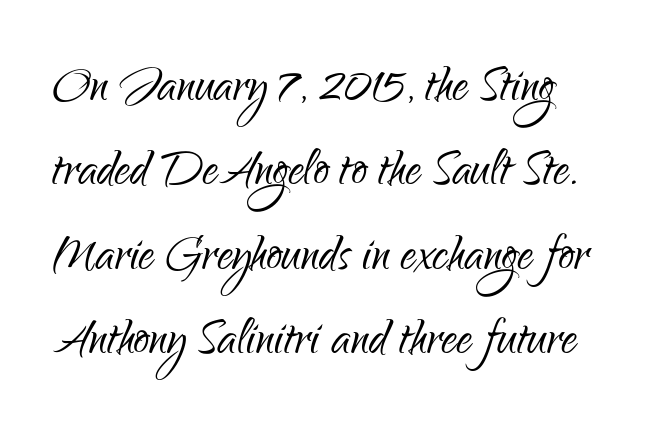
Note the varied advance widths — an 'i' is clearly narrower than an 'm'. Regarding serifs, this sample does without them. Is the stroke heavy? The answer is a plain regular-or-lighter. Whoever set this chose a conventional vertical rhythm.
